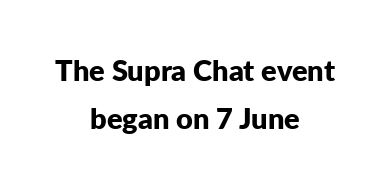
Q: Is the text bold? A: Yes.
Q: Is the text italic (slanted)? A: No, it is upright.
Q: Is the typeface a serif or a sans-serif typeface? A: Sans-serif.
Q: Is the text underlined? A: No.
Q: How is the paragraph aligned? A: Centered.
Q: Is the spacing between letters normal or unusually wide? A: Normal.
Q: Is the spacing between lines tight, normal or loose? A: Normal.
Q: Width (condensed, normal, or wide)? A: Normal.
Q: Stroke contrast? A: Low.
Q: x-height? A: Medium.
Q: Monospaced? A: No.
